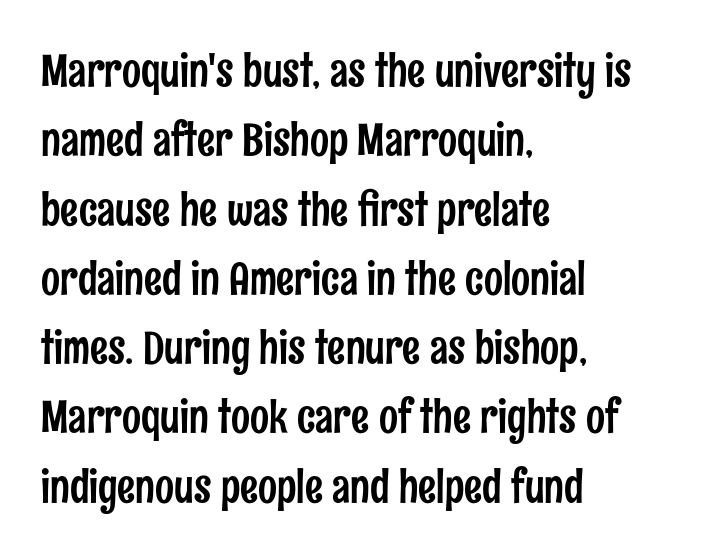
The image shows 45 px condensed sans-serif type, upright; set left-aligned, normal line spacing (1.54x), normal letter spacing, not underlined; low stroke contrast and a medium x-height.
